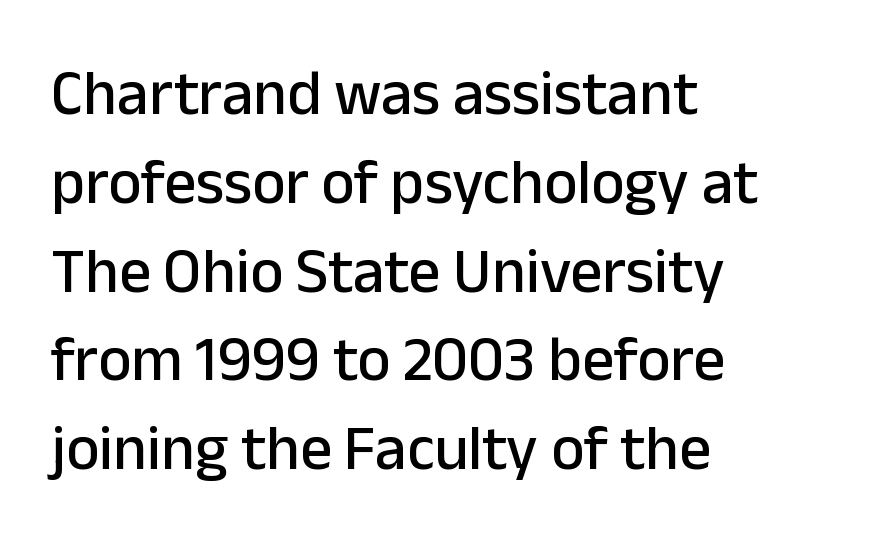
Q: Is the text italic (slanted)? A: No, it is upright.
Q: Is the typeface a serif or a sans-serif typeface? A: Sans-serif.
Q: Is the text underlined? A: No.
Q: How is the paragraph aligned? A: Left-aligned.
Q: Is the spacing between letters normal or unusually wide? A: Normal.
Q: Is the spacing between lines tight, normal or loose? A: Normal.
Q: Width (condensed, normal, or wide)? A: Normal.
Q: Stroke contrast? A: Low.
Q: x-height? A: Medium.
Q: Monospaced? A: No.
